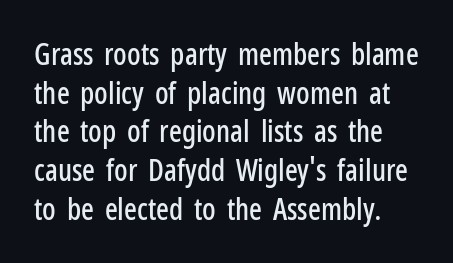
Q: Is the text italic (slanted)? A: No, it is upright.
Q: Is the typeface a serif or a sans-serif typeface? A: Sans-serif.
Q: Is the text underlined? A: No.
Q: Is the spacing between letters normal or unusually wide? A: Normal.
Q: Is the spacing between lines tight, normal or loose? A: Normal.
Q: Width (condensed, normal, or wide)? A: Condensed.
Q: Stroke contrast? A: Low.
Q: x-height? A: Medium.
Q: Monospaced? A: No.
